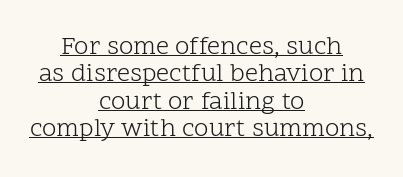
Q: Is the text bold? A: No.
Q: Is the text italic (slanted)? A: No, it is upright.
Q: Is the text underlined? A: Yes.
Q: How is the paragraph aligned? A: Centered.
Q: Is the spacing between letters normal or unusually wide? A: Normal.
Q: Is the spacing between lines tight, normal or loose? A: Tight.
